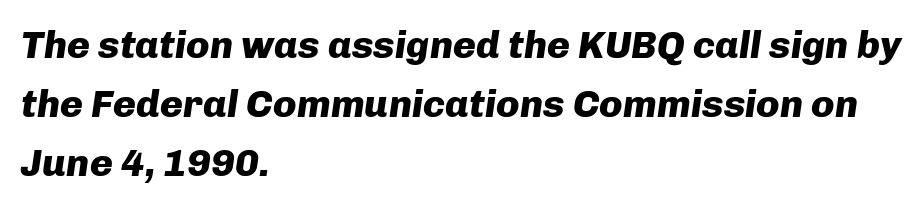
Descenders are the only things crossing below the line. Proportional: the letters do not fall into vertical columns. The passage is arranged the way most books set body copy — flush left. Baseline-to-baseline distance is the conventional proportion of letter height.
